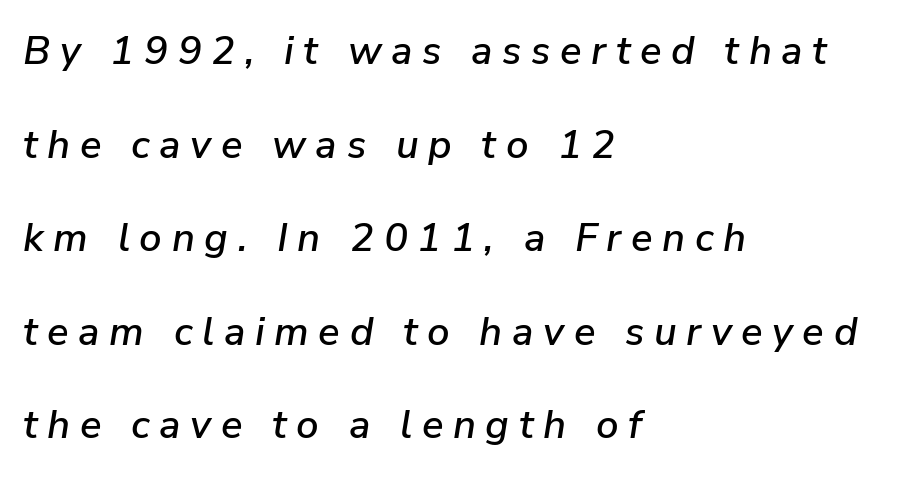
Q: Is the text italic (slanted)? A: Yes, it leans right by about 9 degrees.
Q: Is the text underlined? A: No.
Q: How is the paragraph aligned? A: Left-aligned.
Q: Is the spacing between letters normal or unusually wide? A: Unusually wide.
Q: Is the spacing between lines tight, normal or loose? A: Loose.
Q: Width (condensed, normal, or wide)? A: Normal.
Q: Stroke contrast? A: Low.
Q: x-height? A: Medium.
Q: Monospaced? A: No.
